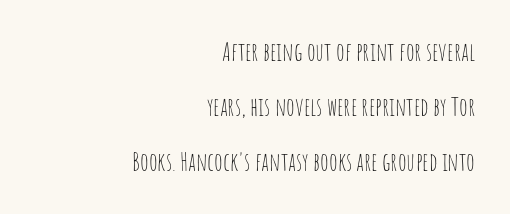
Q: Is the text bold? A: No.
Q: Is the text italic (slanted)? A: No, it is upright.
Q: Is the text underlined? A: No.
Q: How is the paragraph aligned? A: Right-aligned.
Q: Is the spacing between letters normal or unusually wide? A: Normal.
Q: Is the spacing between lines tight, normal or loose? A: Loose.
